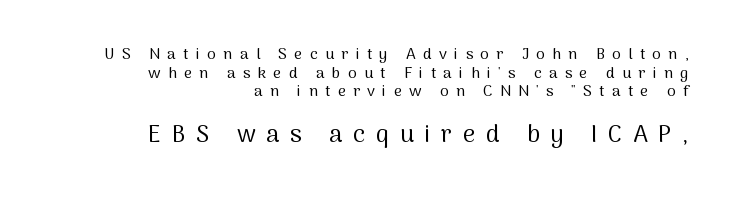
{"italic": "no", "bold": "no", "underline": "no", "align": "right", "line_spacing_ratio": 1.16, "letter_spacing": "wide", "letter_spacing_em": 0.45, "larger_block": "second", "size_ratio": 1.5, "glyph_px": 24}
